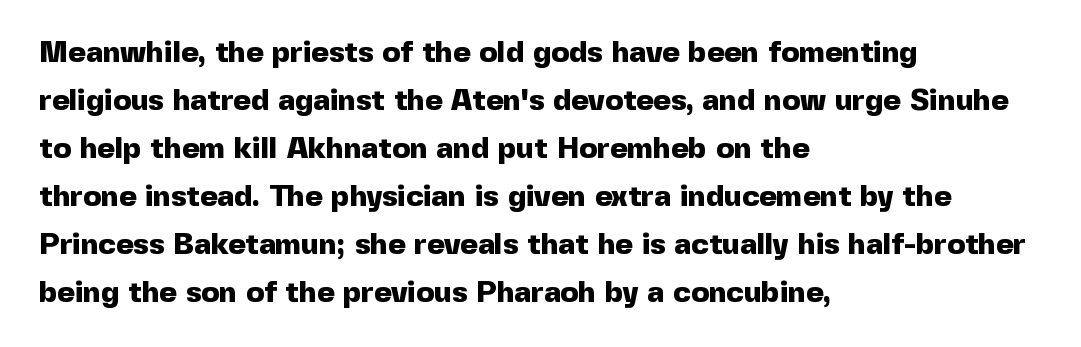
Q: Is the text bold? A: Yes.
Q: Is the text italic (slanted)? A: No, it is upright.
Q: Is the typeface a serif or a sans-serif typeface? A: Sans-serif.
Q: Is the text underlined? A: No.
Q: How is the paragraph aligned? A: Left-aligned.
Q: Is the spacing between letters normal or unusually wide? A: Normal.
Q: Is the spacing between lines tight, normal or loose? A: Normal.
Q: Width (condensed, normal, or wide)? A: Normal.
Q: x-height? A: Medium.
Q: Monospaced? A: No.
